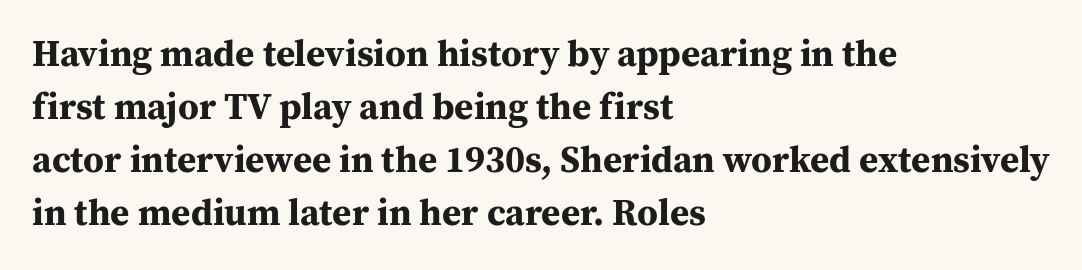
{"serif": "yes", "italic": "no", "bold": "yes", "weight": "bold", "width": "normal", "stroke_contrast": "medium", "x_height": "medium", "monospaced": "no", "underline": "no", "align": "left", "line_spacing": "normal", "line_spacing_ratio": 1.43, "letter_spacing": "normal", "letter_spacing_em": 0.0, "glyph_px": 37}
